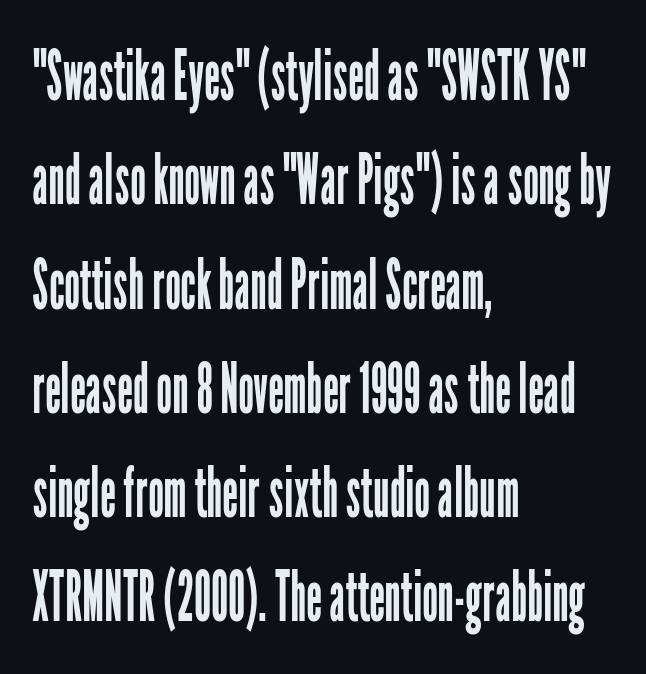
You can tell it's not italic because the verticals are truly vertical. The typesetter chose a ragged-right arrangement here. Glyph-to-glyph distance matches everyday printed text. These lines are composed in type without serifs.
